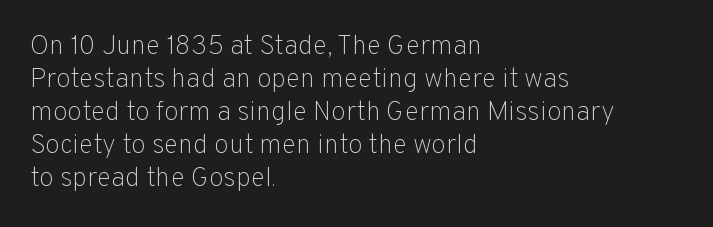
The image shows 27 px text type, upright; set left-aligned, line spacing 1.22x, normal letter spacing, not underlined.
